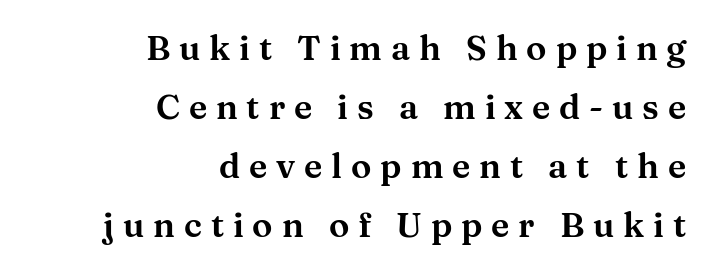
Q: Is the text italic (slanted)? A: No, it is upright.
Q: Is the typeface a serif or a sans-serif typeface? A: Serif.
Q: Is the text underlined? A: No.
Q: How is the paragraph aligned? A: Right-aligned.
Q: Is the spacing between letters normal or unusually wide? A: Unusually wide.
Q: Width (condensed, normal, or wide)? A: Wide.
Q: Stroke contrast? A: Medium.
Q: x-height? A: Medium.
Q: Monospaced? A: No.
